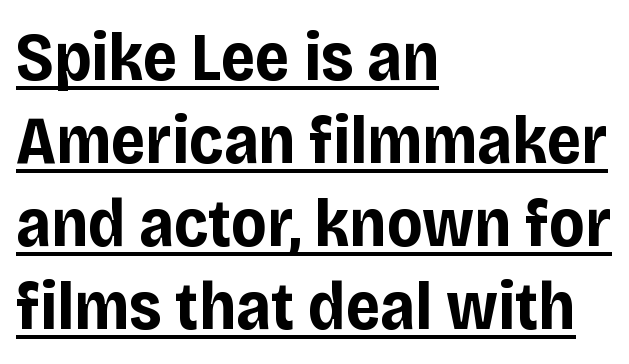
Does a line run under the words? Yes, clearly. The rendering shows plain stroke endings on the letterforms — a sans-serif design. Casual observation: everything's shoved over to the left. Typesetter's note: full bold, strokes at maximum text heaviness.
